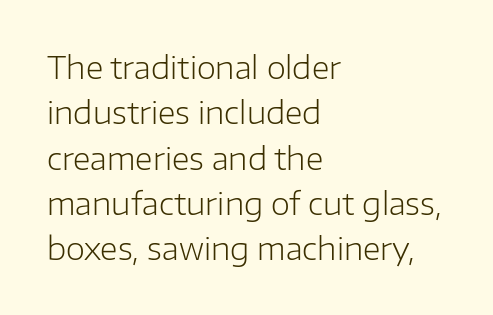
The image shows 31 px light sans-serif type, upright; set left-aligned, normal line spacing (1.46x), normal letter spacing, not underlined; low stroke contrast and a medium x-height.
